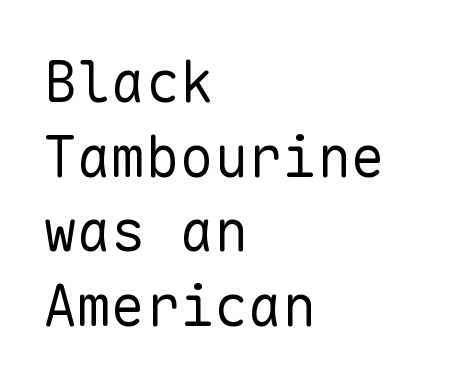
The image shows 57 px regular-weight sans-serif type, upright, monospaced; set left-aligned, normal line spacing (1.31x), normal letter spacing, not underlined; low stroke contrast and a medium x-height.
